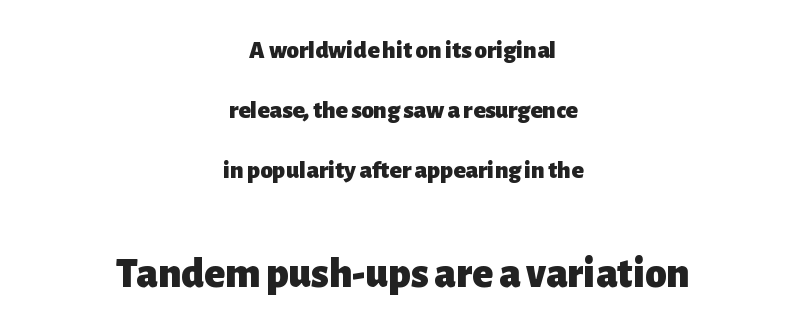
{"serif": "no", "italic": "no", "bold": "yes", "weight": "heavy", "width": "normal", "stroke_contrast": "low", "x_height": "medium", "monospaced": "no", "underline": "no", "align": "center", "line_spacing": "loose", "line_spacing_ratio": 2.4, "letter_spacing": "normal", "letter_spacing_em": 0.0, "larger_block": "second", "size_ratio": 1.72, "glyph_px": 43}
